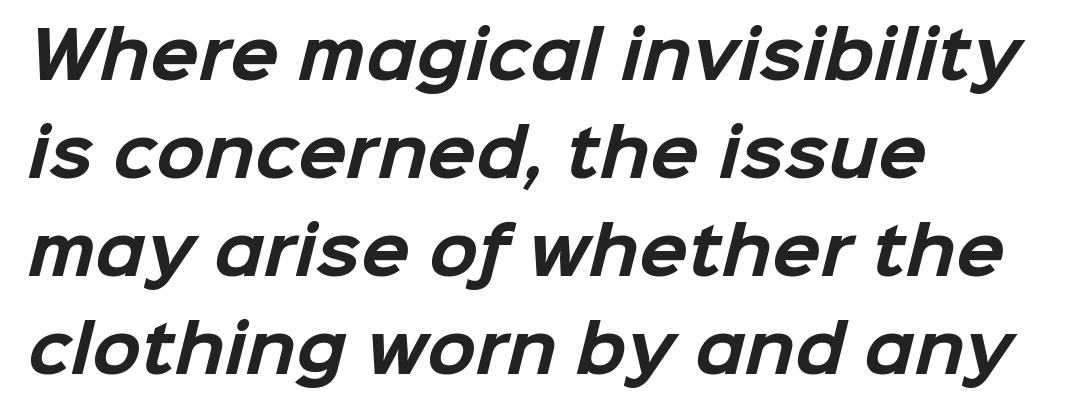
This rendering employs a face without finishing strokes, i.e., a sans-serif. Each glyph is drawn with heavy, bold strokes. Vertically, the passage feels balanced, rows spaced as you'd expect. The face used here is proportionally spaced, like ordinary book or web type. Glance below the letters and you will spot only blank space. Does the copy run flush right? No — it runs flush left.
